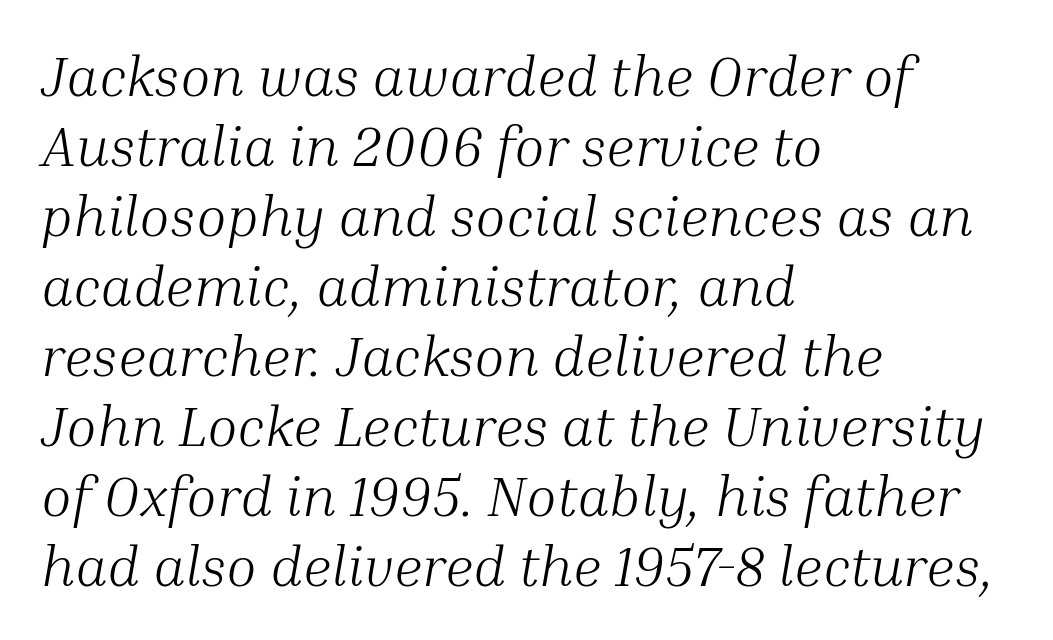
The image shows 56 px light serif type, italic (leaning right); set left-aligned, normal line spacing (1.25x), normal letter spacing, not underlined; medium stroke contrast and a medium x-height.
